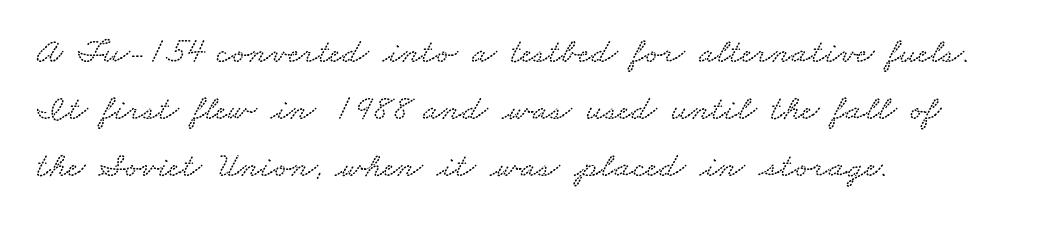
The image shows 36 px wide type; set left-aligned, normal line spacing (1.58x), normal letter spacing, not underlined; low stroke contrast and a small x-height.
